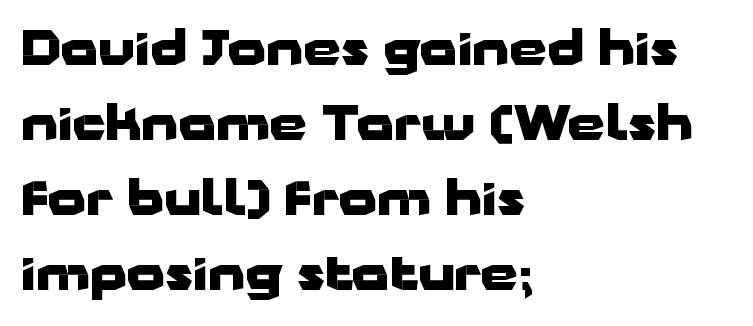
Q: Is the text bold? A: Yes.
Q: Is the text italic (slanted)? A: No, it is upright.
Q: Is the typeface a serif or a sans-serif typeface? A: Sans-serif.
Q: Is the text underlined? A: No.
Q: How is the paragraph aligned? A: Left-aligned.
Q: Is the spacing between letters normal or unusually wide? A: Normal.
Q: Is the spacing between lines tight, normal or loose? A: Normal.
Q: Width (condensed, normal, or wide)? A: Wide.
Q: Stroke contrast? A: Low.
Q: x-height? A: Medium.
Q: Monospaced? A: No.
